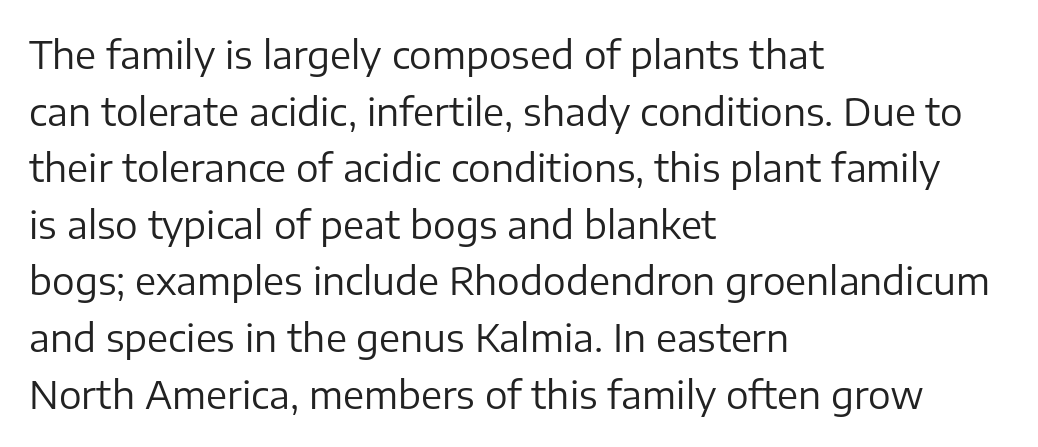
Q: Is the text bold? A: No.
Q: Is the text italic (slanted)? A: No, it is upright.
Q: Is the typeface a serif or a sans-serif typeface? A: Sans-serif.
Q: Is the text underlined? A: No.
Q: How is the paragraph aligned? A: Left-aligned.
Q: Is the spacing between letters normal or unusually wide? A: Normal.
Q: Is the spacing between lines tight, normal or loose? A: Normal.
Q: Width (condensed, normal, or wide)? A: Normal.
Q: Stroke contrast? A: Low.
Q: x-height? A: Medium.
Q: Monospaced? A: No.
